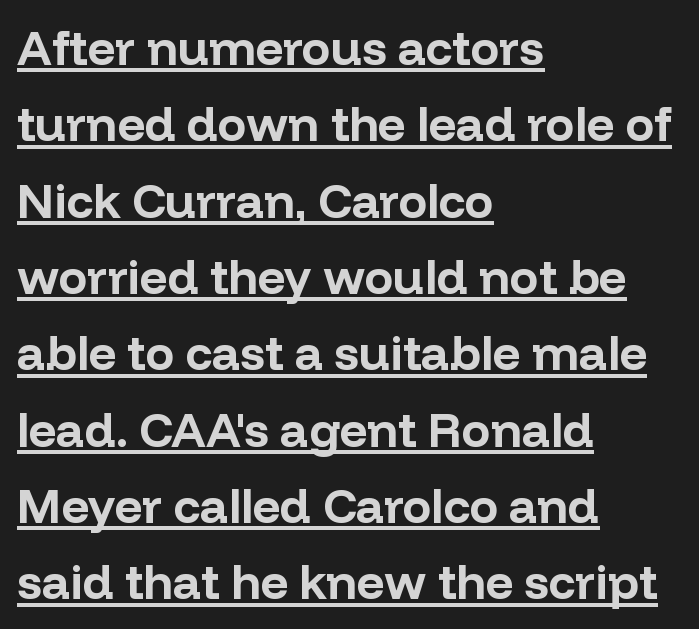
Q: Is the text bold? A: Yes.
Q: Is the text italic (slanted)? A: No, it is upright.
Q: Is the typeface a serif or a sans-serif typeface? A: Sans-serif.
Q: Is the text underlined? A: Yes.
Q: How is the paragraph aligned? A: Left-aligned.
Q: Is the spacing between letters normal or unusually wide? A: Normal.
Q: Is the spacing between lines tight, normal or loose? A: Normal.
Q: Width (condensed, normal, or wide)? A: Normal.
Q: Stroke contrast? A: Low.
Q: x-height? A: Medium.
Q: Monospaced? A: No.
